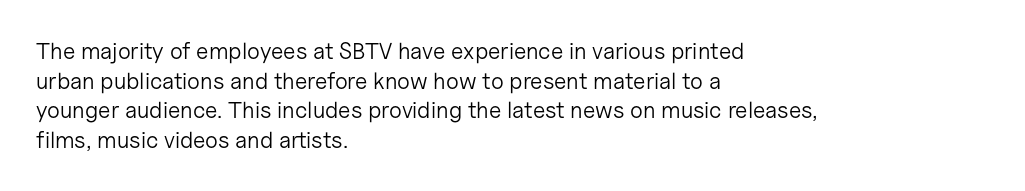
Q: Is the text bold? A: No.
Q: Is the text italic (slanted)? A: No, it is upright.
Q: Is the text underlined? A: No.
Q: How is the paragraph aligned? A: Left-aligned.
Q: Is the spacing between letters normal or unusually wide? A: Normal.
Q: Is the spacing between lines tight, normal or loose? A: Normal.
